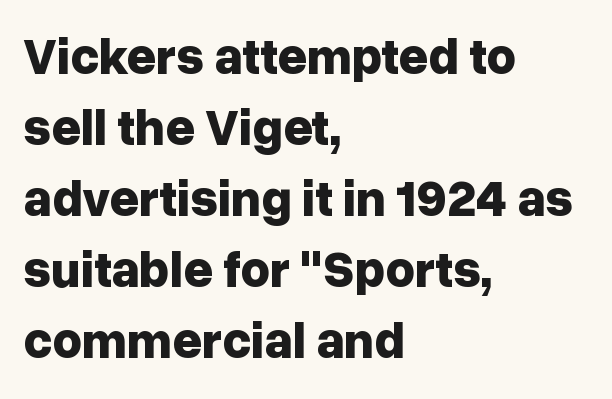
Q: Is the text bold? A: Yes.
Q: Is the text italic (slanted)? A: No, it is upright.
Q: Is the typeface a serif or a sans-serif typeface? A: Sans-serif.
Q: Is the text underlined? A: No.
Q: How is the paragraph aligned? A: Left-aligned.
Q: Is the spacing between letters normal or unusually wide? A: Normal.
Q: Is the spacing between lines tight, normal or loose? A: Normal.
Q: Width (condensed, normal, or wide)? A: Normal.
Q: Stroke contrast? A: Low.
Q: x-height? A: Medium.
Q: Monospaced? A: No.
